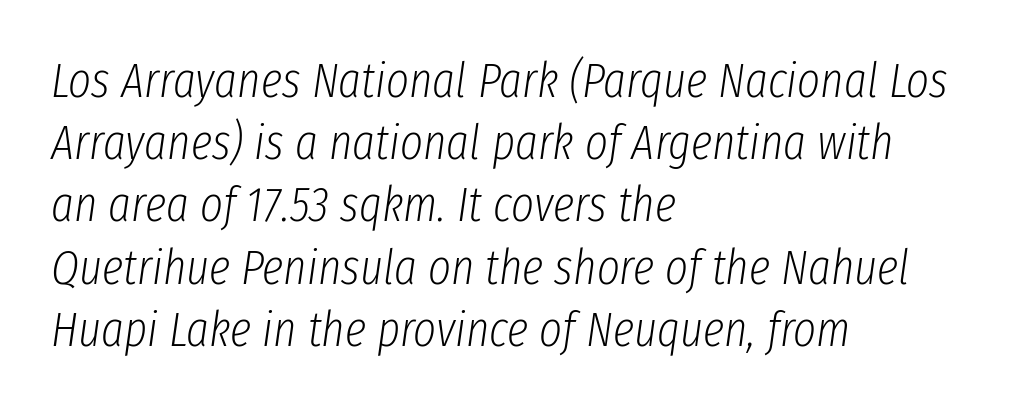
Q: Is the text bold? A: No.
Q: Is the text italic (slanted)? A: Yes, it leans right by about 8 degrees.
Q: Is the text underlined? A: No.
Q: How is the paragraph aligned? A: Left-aligned.
Q: Is the spacing between letters normal or unusually wide? A: Normal.
Q: Is the spacing between lines tight, normal or loose? A: Normal.
Q: Width (condensed, normal, or wide)? A: Condensed.
Q: Stroke contrast? A: Low.
Q: x-height? A: Medium.
Q: Monospaced? A: No.
